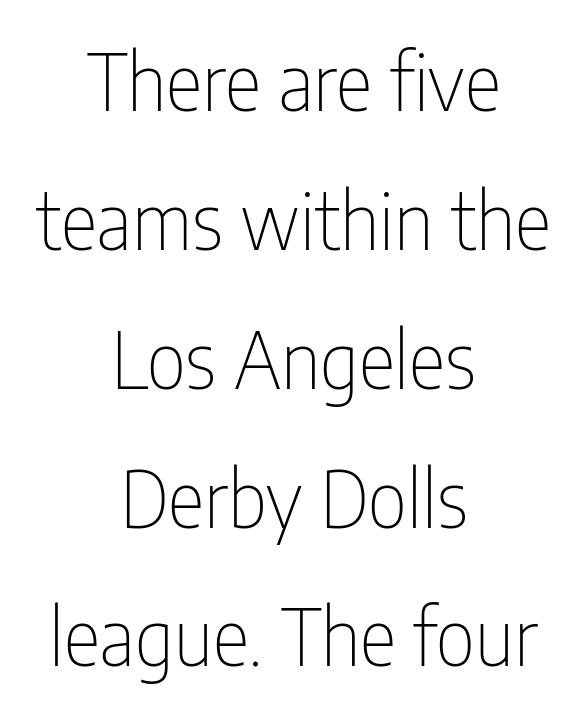
The image shows 78 px thin, condensed sans-serif type, upright; set centered, line spacing 1.78x, normal letter spacing, not underlined; low stroke contrast and a medium x-height.
